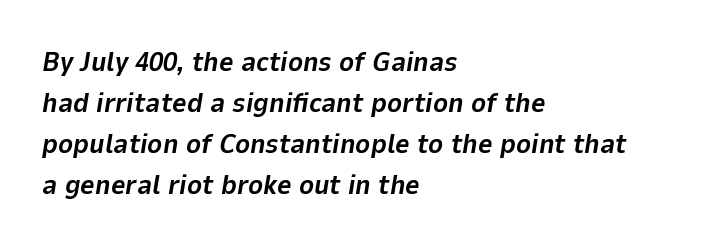
In terms of weight, the rendering is a true, heavy bold. Compared with typical paragraphs, the rows here are spaced about the same. This sample has the flowing, uneven cadence of proportional lettering. Quick note: underline off. Compared with typical body copy, the letter spacing here is the same.
